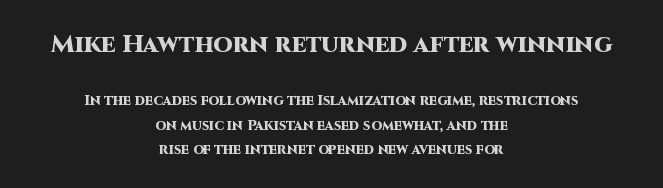
Q: Is the text bold? A: Yes.
Q: Is the text italic (slanted)? A: No, it is upright.
Q: Is the text underlined? A: No.
Q: How is the paragraph aligned? A: Centered.
Q: Is the spacing between letters normal or unusually wide? A: Normal.
Q: Which block of text is set in a larger size, the first (top) or the second (bottom)? A: The first (top) one.
